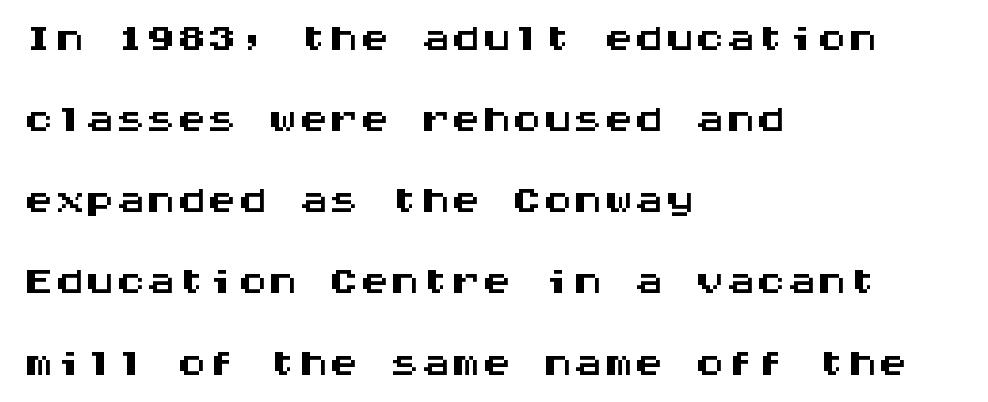
Q: Is the text italic (slanted)? A: No, it is upright.
Q: Is the typeface a serif or a sans-serif typeface? A: Sans-serif.
Q: Is the text underlined? A: No.
Q: How is the paragraph aligned? A: Left-aligned.
Q: Is the spacing between letters normal or unusually wide? A: Normal.
Q: Is the spacing between lines tight, normal or loose? A: Normal.
Q: Width (condensed, normal, or wide)? A: Wide.
Q: Stroke contrast? A: Medium.
Q: x-height? A: Large.
Q: Monospaced? A: Yes.
